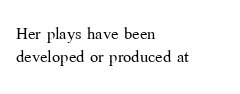
The image shows 22 px text type, upright; set left-aligned, tight line spacing (1.05x), normal letter spacing, not underlined.
